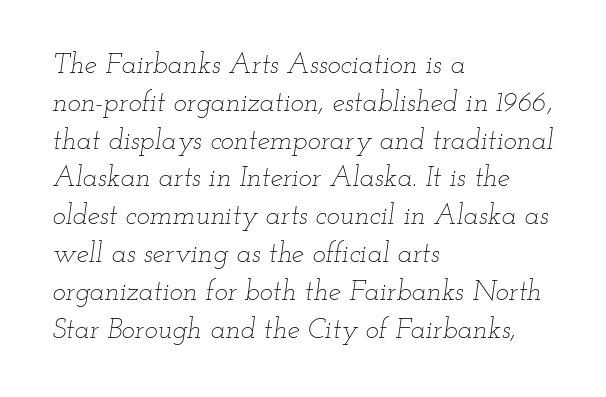
{"italic": "yes", "lean": "right", "slant_degrees": 12, "bold": "no", "weight": "thin", "width": "wide", "stroke_contrast": "low", "x_height": "small", "monospaced": "no", "underline": "no", "align": "left", "line_spacing": "normal", "line_spacing_ratio": 1.35, "letter_spacing": "normal", "letter_spacing_em": 0.0, "glyph_px": 28}
